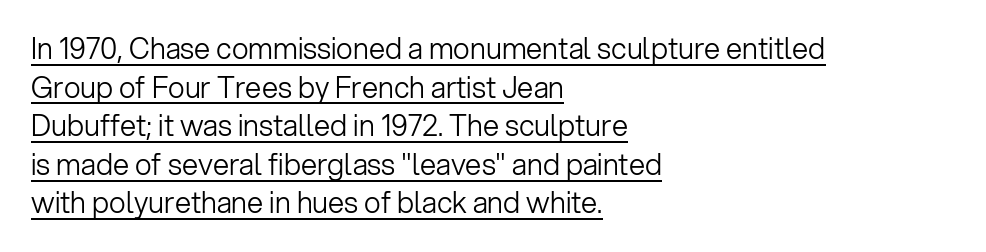
Leading matches the norm, producing a regular column. Casual observation: everything's shoved over to the left. The horizontal fit of the characters is conventional and even. No letter is thick-stroked: the sample isn't bold. This sample uses a sans-serif face. Note the varied advance widths — an 'i' is clearly narrower than an 'm'.
